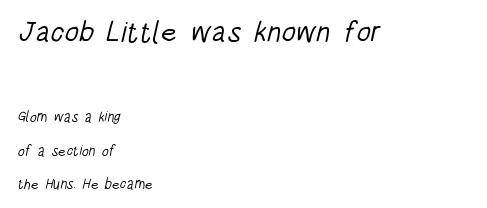
Summary of vertical rhythm: relaxed, with wide interline spacing. The face used here is proportionally spaced, like ordinary book or web type. The specimen omits any rule beneath the text block's lines. The setting favours the left margin, as ordinary paragraphs usually do. Words appear dense and cohesive because spacing is normal. The strokes carry an ordinary text weight at most.
